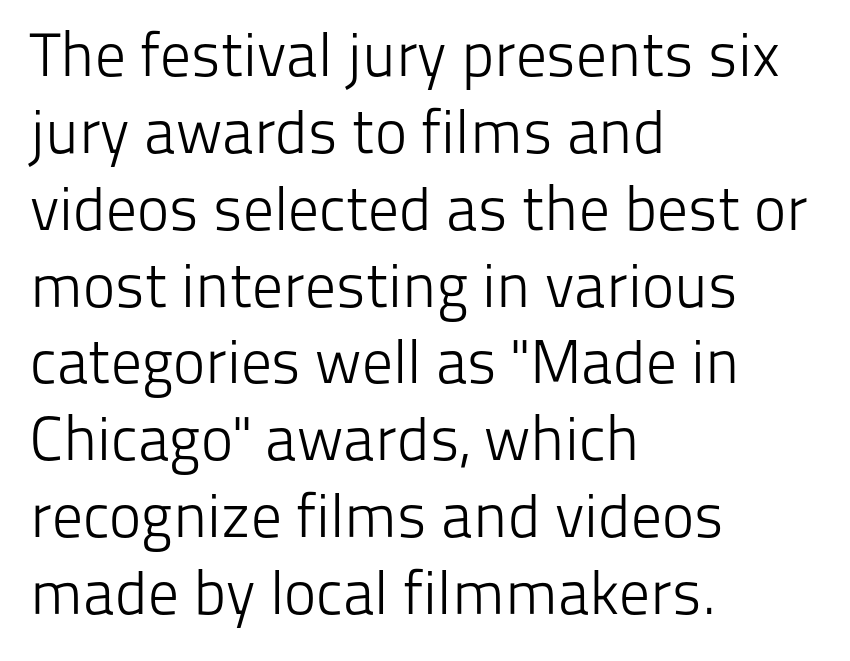
The image shows 61 px light sans-serif type, upright; set left-aligned, normal line spacing (1.26x), normal letter spacing, not underlined; low stroke contrast and a medium x-height.
